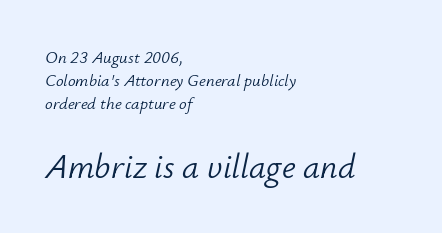
What's the leading like? Ordinary, nothing unusual. The following chunk of copy outweighs the initial chunk in type size. Observe the lean: these are italic letterforms. Think standard paragraph weight, or any step lighter than that.
